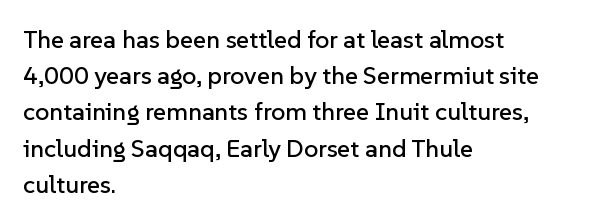
Q: Is the text italic (slanted)? A: No, it is upright.
Q: Is the text underlined? A: No.
Q: How is the paragraph aligned? A: Left-aligned.
Q: Is the spacing between letters normal or unusually wide? A: Normal.
Q: Is the spacing between lines tight, normal or loose? A: Normal.
